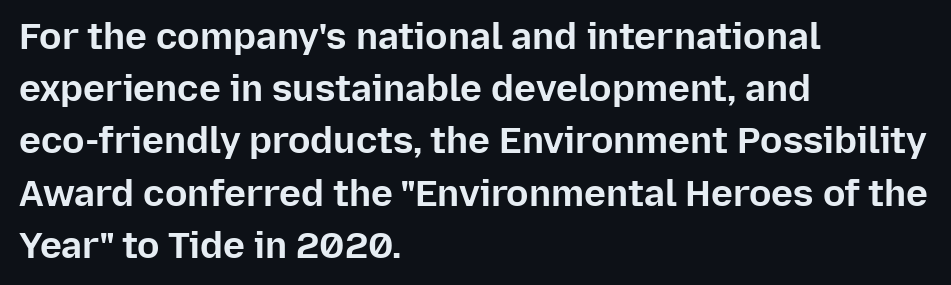
{"serif": "no", "italic": "no", "bold": "yes", "weight": "bold", "width": "normal", "stroke_contrast": "low", "x_height": "medium", "monospaced": "no", "underline": "no", "align": "left", "line_spacing": "normal", "line_spacing_ratio": 1.41, "letter_spacing": "normal", "letter_spacing_em": 0.0, "glyph_px": 37}
